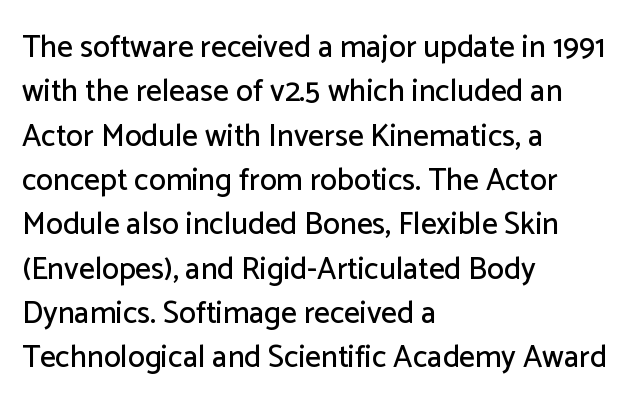
Q: Is the text italic (slanted)? A: No, it is upright.
Q: Is the typeface a serif or a sans-serif typeface? A: Sans-serif.
Q: Is the text underlined? A: No.
Q: How is the paragraph aligned? A: Left-aligned.
Q: Is the spacing between letters normal or unusually wide? A: Normal.
Q: Is the spacing between lines tight, normal or loose? A: Normal.
Q: Width (condensed, normal, or wide)? A: Normal.
Q: Stroke contrast? A: Low.
Q: x-height? A: Medium.
Q: Monospaced? A: No.
